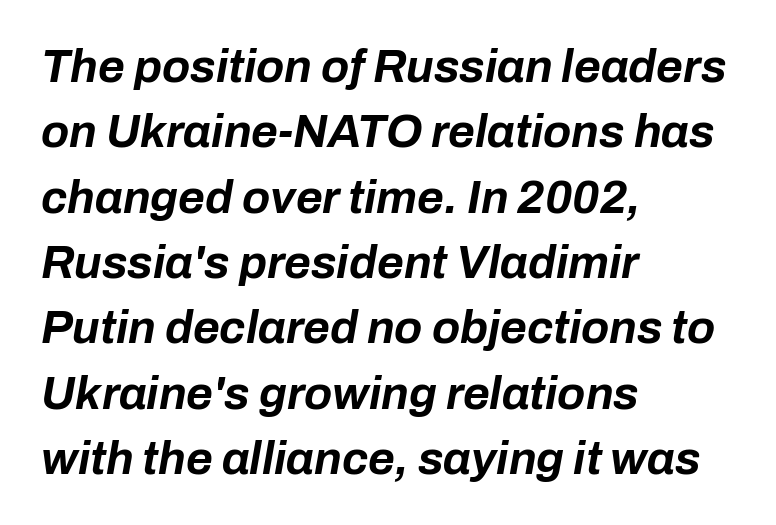
Q: Is the text bold? A: Yes.
Q: Is the text italic (slanted)? A: Yes, it leans right by about 10 degrees.
Q: Is the text underlined? A: No.
Q: How is the paragraph aligned? A: Left-aligned.
Q: Is the spacing between letters normal or unusually wide? A: Normal.
Q: Is the spacing between lines tight, normal or loose? A: Normal.
Q: Width (condensed, normal, or wide)? A: Normal.
Q: Stroke contrast? A: Low.
Q: x-height? A: Medium.
Q: Monospaced? A: No.
